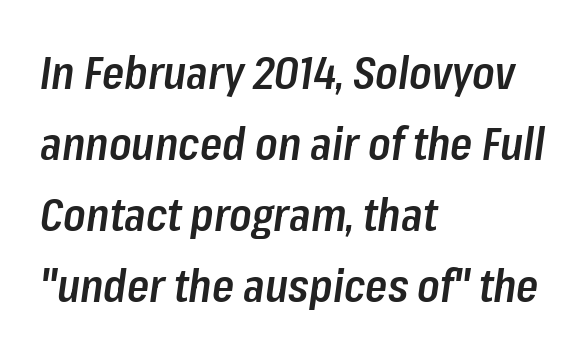
Q: Is the text bold? A: Semi-bold.
Q: Is the text italic (slanted)? A: Yes, it leans right by about 8 degrees.
Q: Is the text underlined? A: No.
Q: How is the paragraph aligned? A: Left-aligned.
Q: Is the spacing between letters normal or unusually wide? A: Normal.
Q: Is the spacing between lines tight, normal or loose? A: Normal.
Q: Width (condensed, normal, or wide)? A: Condensed.
Q: Stroke contrast? A: Low.
Q: x-height? A: Medium.
Q: Monospaced? A: No.
